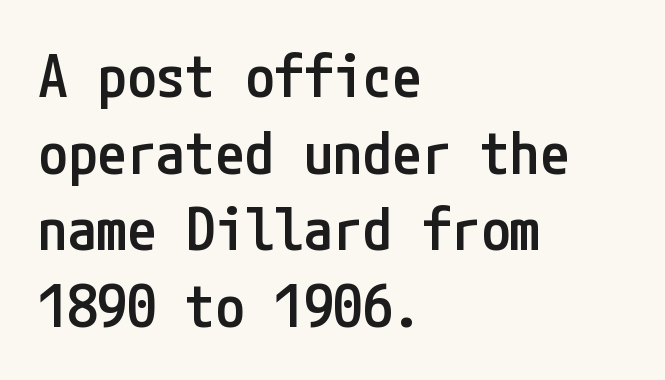
Does the lettering tilt? It doesn't — this is upright. Does the type have serifs? No, each stem ends abruptly. In terms of leading, this rendering sits right in the middle. Any mark beneath the type? The region is blank.
